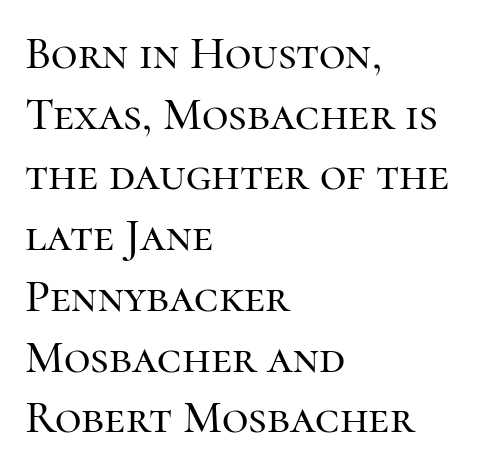
The image shows 46 px serif type, upright; set left-aligned, normal line spacing (1.32x), normal letter spacing, not underlined; high stroke contrast and a medium x-height.
